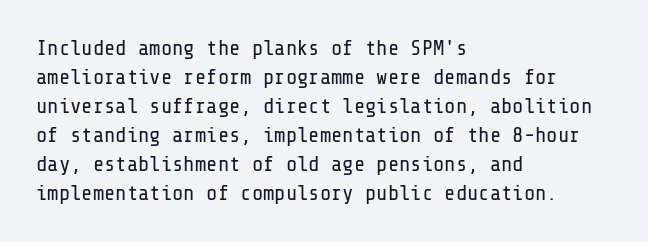
Letters rest on an invisible, unmarked baseline. Heaviness? Minimal to ordinary, like unemphasized prose. The rendering anchors every line to the left-hand side. The line-height multiplier appears to be the usual default.
